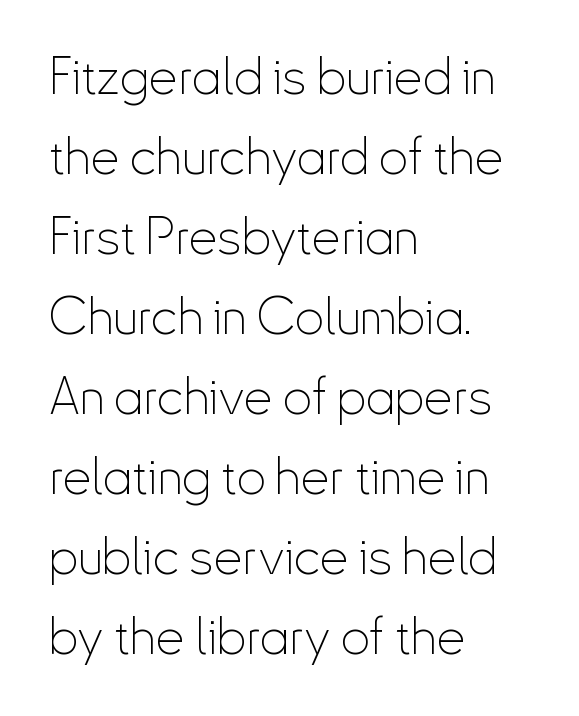
Q: Is the text bold? A: No.
Q: Is the text italic (slanted)? A: No, it is upright.
Q: Is the typeface a serif or a sans-serif typeface? A: Sans-serif.
Q: Is the text underlined? A: No.
Q: How is the paragraph aligned? A: Left-aligned.
Q: Is the spacing between letters normal or unusually wide? A: Normal.
Q: Is the spacing between lines tight, normal or loose? A: Normal.
Q: Width (condensed, normal, or wide)? A: Condensed.
Q: Stroke contrast? A: Low.
Q: x-height? A: Small.
Q: Monospaced? A: No.
